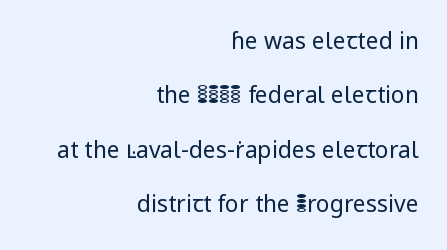
{"italic": "no", "bold": "no", "underline": "no", "align": "right", "line_spacing": "loose", "line_spacing_ratio": 2.36, "letter_spacing": "normal", "letter_spacing_em": 0.0, "glyph_px": 23}
